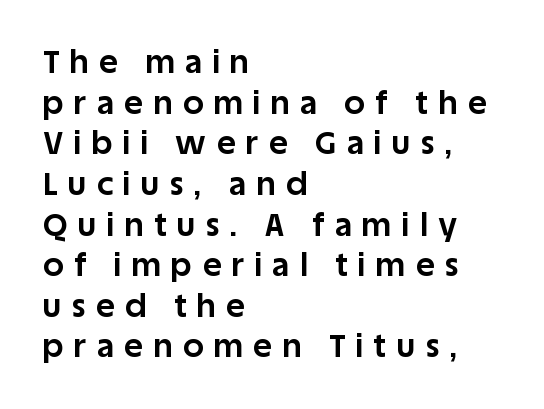
{"serif": "no", "italic": "no", "bold": "yes", "weight": "bold", "width": "normal", "stroke_contrast": "low", "x_height": "large", "monospaced": "no", "underline": "no", "align": "left", "line_spacing": "normal", "line_spacing_ratio": 1.27, "letter_spacing": "wide", "letter_spacing_em": 0.33, "glyph_px": 32}
